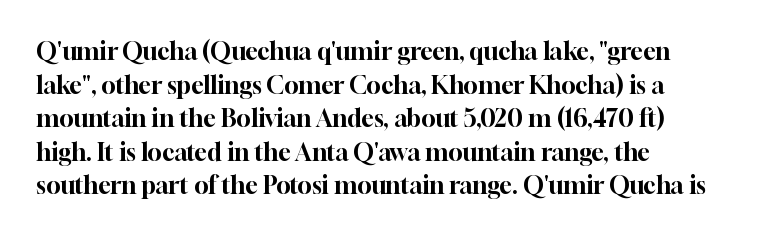
Leading matches the norm, producing a regular column. Every stem runs plumb, perpendicular to the baseline. Underline: absent. In CSS terms this would be text-align: left. Here the glyphs are tracked normally, forming tight word shapes.
